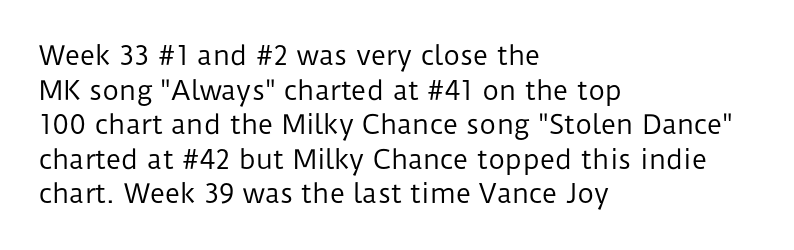
Q: Is the text bold? A: No.
Q: Is the text italic (slanted)? A: No, it is upright.
Q: Is the text underlined? A: No.
Q: How is the paragraph aligned? A: Left-aligned.
Q: Is the spacing between letters normal or unusually wide? A: Normal.
Q: Is the spacing between lines tight, normal or loose? A: Normal.
